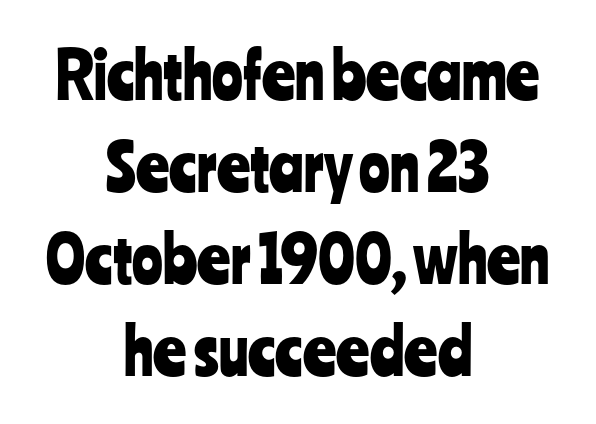
Honestly, the letter spacing is just normal — you wouldn't notice it. The face used here is a sans, in the tradition of grotesques and geometrics. Each letter keeps its own natural width here, so spacing adapts to shape. No word sits above an underline. The font's upright variant was chosen for this text.
